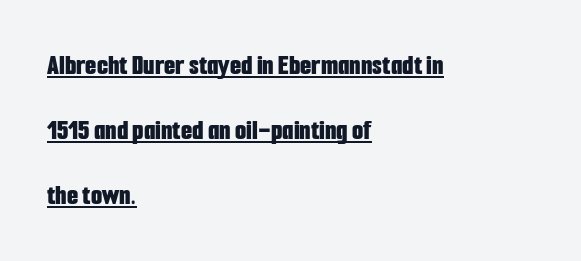
Q: Is the text bold? A: Yes.
Q: Is the text italic (slanted)? A: No, it is upright.
Q: Is the typeface a serif or a sans-serif typeface? A: Sans-serif.
Q: Is the text underlined? A: Yes.
Q: How is the paragraph aligned? A: Left-aligned.
Q: Is the spacing between letters normal or unusually wide? A: Normal.
Q: Is the spacing between lines tight, normal or loose? A: Loose.
Q: Width (condensed, normal, or wide)? A: Condensed.
Q: Stroke contrast? A: Low.
Q: x-height? A: Medium.
Q: Monospaced? A: No.
